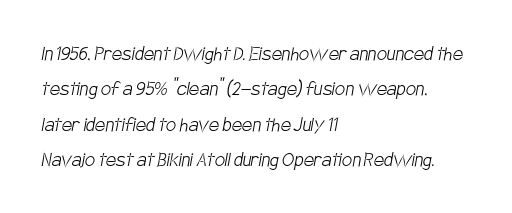
Q: Is the text bold? A: No.
Q: Is the text underlined? A: No.
Q: How is the paragraph aligned? A: Left-aligned.
Q: Is the spacing between letters normal or unusually wide? A: Normal.
Q: Is the spacing between lines tight, normal or loose? A: Normal.
